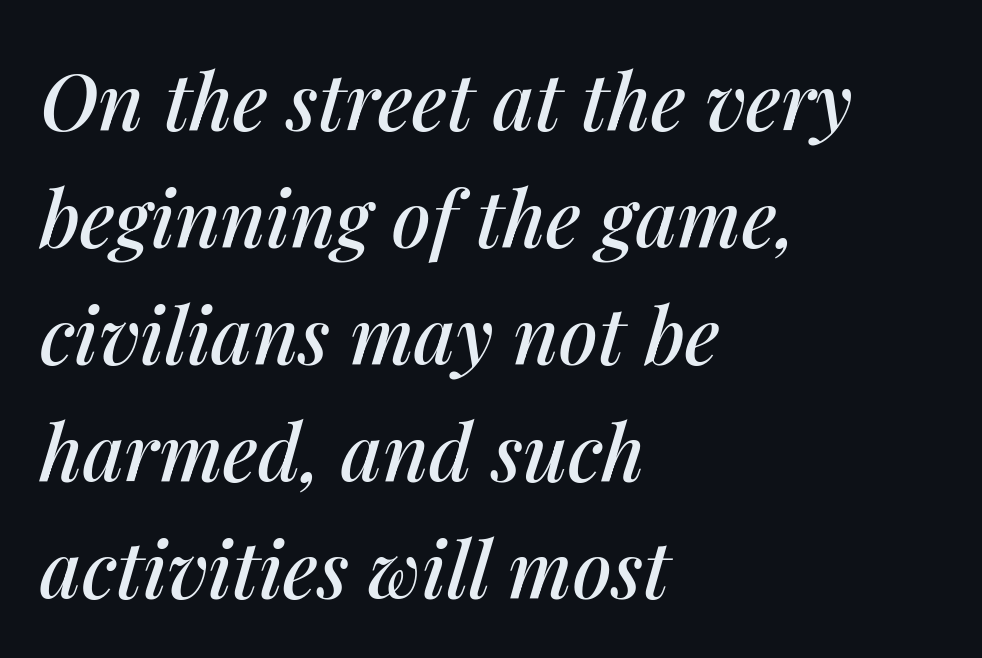
The rendering keeps characters at their native spacing. The passage shown is typed in a proportional face where columns would drift. Visually the block forms a straight wall on the left and a jagged coastline on the right. The words here are not underlined.
